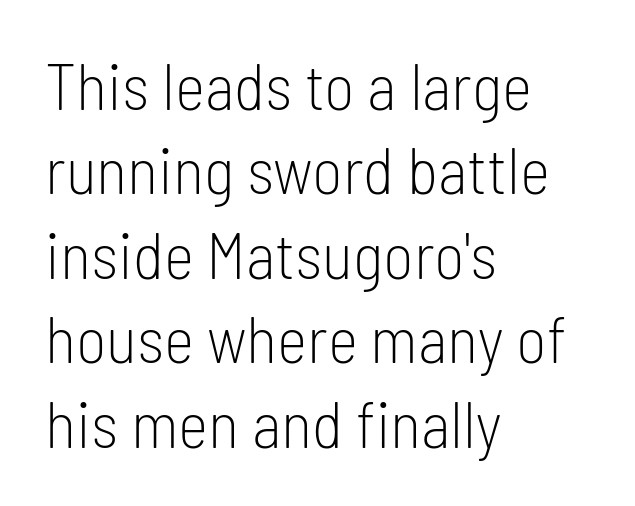
{"serif": "no", "italic": "no", "bold": "no", "weight": "light", "width": "condensed", "stroke_contrast": "low", "x_height": "medium", "monospaced": "no", "underline": "no", "align": "left", "line_spacing": "normal", "line_spacing_ratio": 1.3, "letter_spacing": "normal", "letter_spacing_em": 0.0, "glyph_px": 65}
